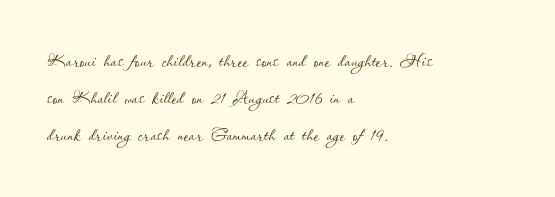
Q: Is the text bold? A: No.
Q: Is the text italic (slanted)? A: Yes.
Q: Is the text underlined? A: No.
Q: How is the paragraph aligned? A: Left-aligned.
Q: Is the spacing between letters normal or unusually wide? A: Normal.
Q: Is the spacing between lines tight, normal or loose? A: Normal.
